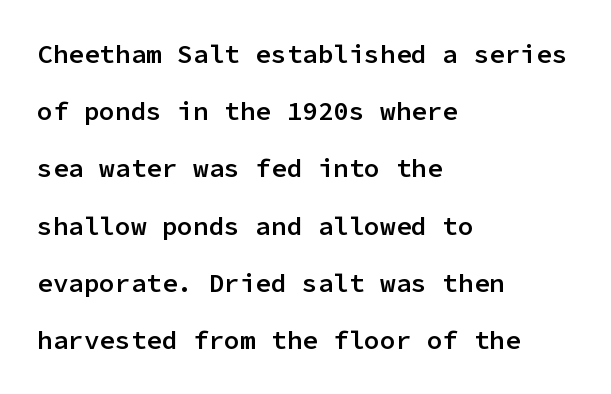
Q: Is the text bold? A: Semi-bold.
Q: Is the text italic (slanted)? A: No, it is upright.
Q: Is the text underlined? A: No.
Q: How is the paragraph aligned? A: Left-aligned.
Q: Is the spacing between letters normal or unusually wide? A: Normal.
Q: Is the spacing between lines tight, normal or loose? A: Loose.
